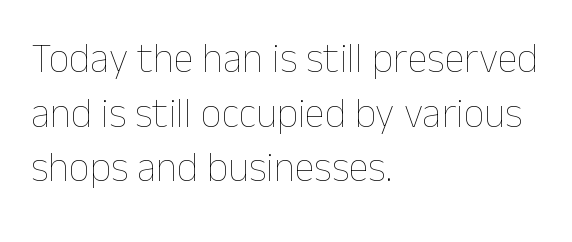
The image shows 41 px thin type, upright; set left-aligned, normal line spacing (1.33x), normal letter spacing, not underlined; low stroke contrast and a medium x-height.
